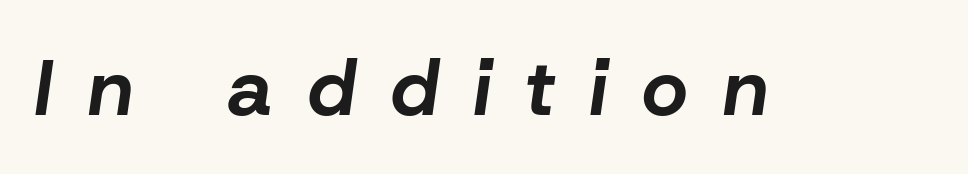
{"italic": "yes", "lean": "right", "slant_degrees": 8, "bold": "yes", "weight": "bold", "width": "normal", "stroke_contrast": "low", "x_height": "medium", "monospaced": "no", "underline": "no", "letter_spacing": "wide", "letter_spacing_em": 0.45, "glyph_px": 79}
